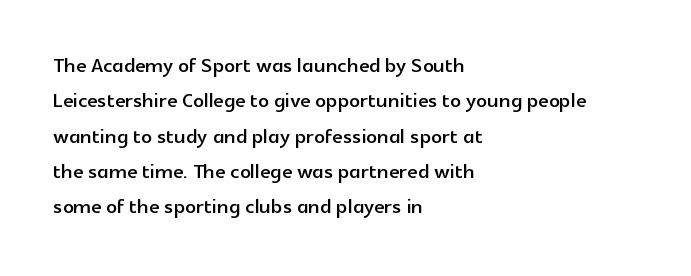
{"italic": "no", "underline": "no", "align": "left", "line_spacing": "normal", "line_spacing_ratio": 1.31, "letter_spacing": "normal", "letter_spacing_em": 0.0, "glyph_px": 27}
